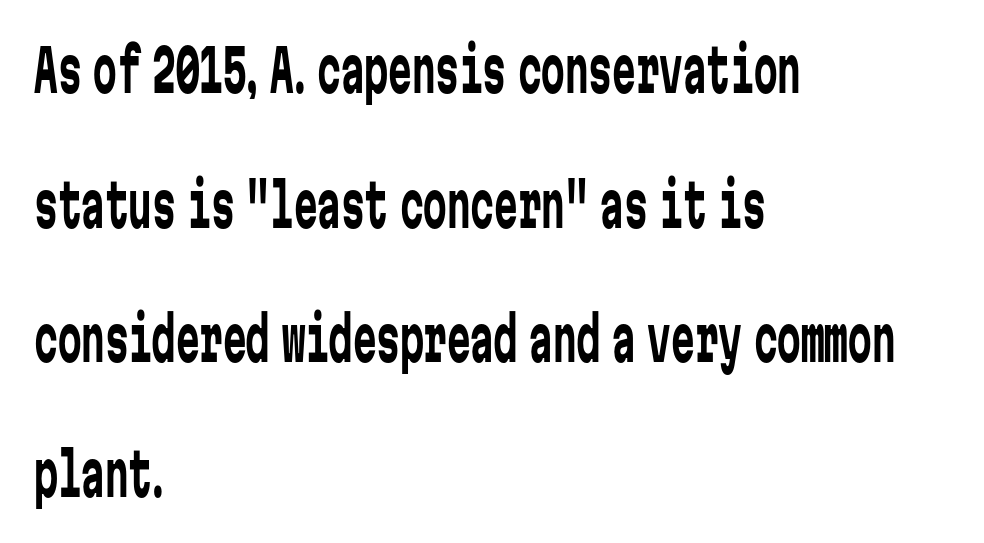
Q: Is the text bold? A: No.
Q: Is the text italic (slanted)? A: No, it is upright.
Q: Is the typeface a serif or a sans-serif typeface? A: Sans-serif.
Q: Is the text underlined? A: No.
Q: How is the paragraph aligned? A: Left-aligned.
Q: Is the spacing between letters normal or unusually wide? A: Normal.
Q: Is the spacing between lines tight, normal or loose? A: Loose.
Q: Width (condensed, normal, or wide)? A: Condensed.
Q: Stroke contrast? A: Low.
Q: x-height? A: Medium.
Q: Monospaced? A: Yes.
